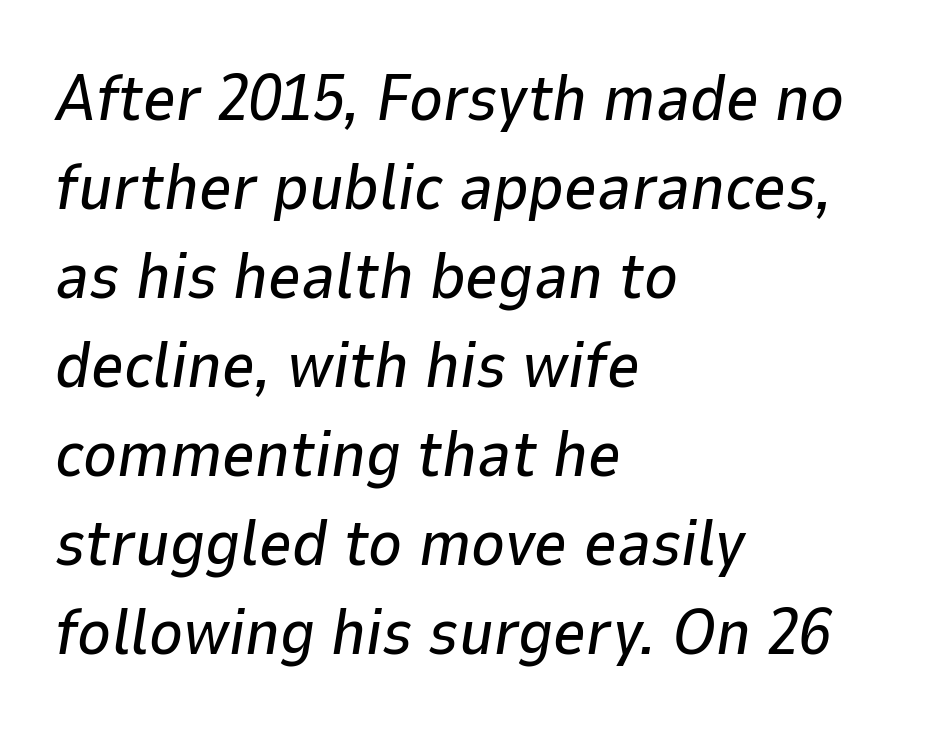
{"italic": "yes", "lean": "right", "slant_degrees": 9, "width": "normal", "stroke_contrast": "low", "x_height": "medium", "monospaced": "no", "underline": "no", "align": "left", "line_spacing": "normal", "line_spacing_ratio": 1.39, "letter_spacing": "normal", "letter_spacing_em": 0.0, "glyph_px": 64}
